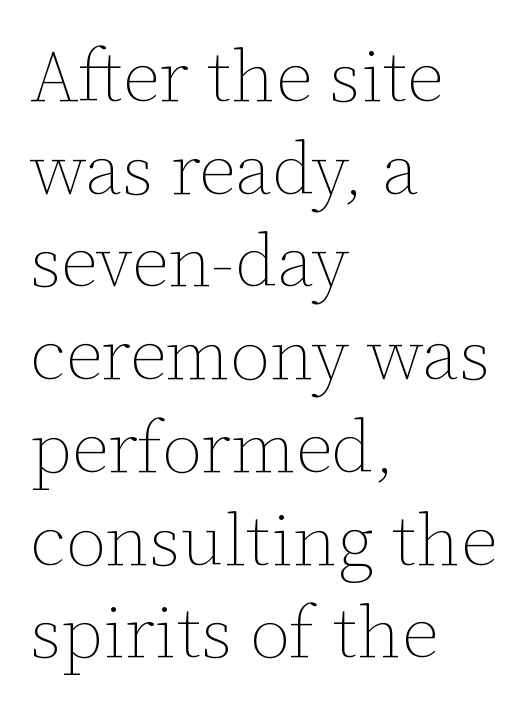
Q: Is the text bold? A: No.
Q: Is the text italic (slanted)? A: No, it is upright.
Q: Is the text underlined? A: No.
Q: How is the paragraph aligned? A: Left-aligned.
Q: Is the spacing between letters normal or unusually wide? A: Normal.
Q: Is the spacing between lines tight, normal or loose? A: Normal.
Q: Width (condensed, normal, or wide)? A: Normal.
Q: Stroke contrast? A: Low.
Q: x-height? A: Medium.
Q: Monospaced? A: No.
